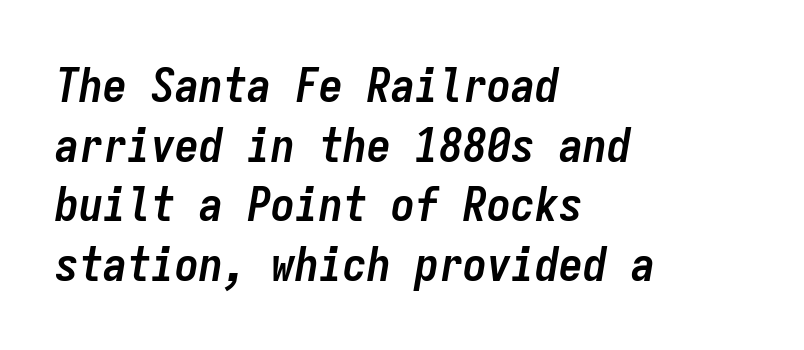
{"italic": "yes", "lean": "right", "slant_degrees": 9, "bold": "yes", "weight": "semibold", "width": "condensed", "stroke_contrast": "low", "x_height": "medium", "monospaced": "yes", "underline": "no", "align": "left", "line_spacing_ratio": 1.24, "letter_spacing": "normal", "letter_spacing_em": 0.0, "glyph_px": 48}
